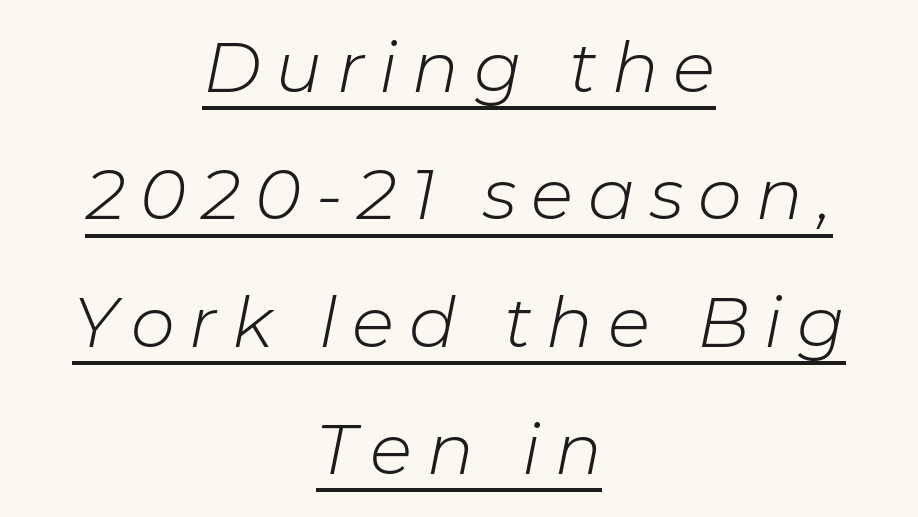
Q: Is the text bold? A: No.
Q: Is the text italic (slanted)? A: Yes, it leans right by about 11 degrees.
Q: Is the text underlined? A: Yes.
Q: How is the paragraph aligned? A: Centered.
Q: Is the spacing between letters normal or unusually wide? A: Unusually wide.
Q: Width (condensed, normal, or wide)? A: Normal.
Q: Stroke contrast? A: Low.
Q: x-height? A: Medium.
Q: Monospaced? A: No.
